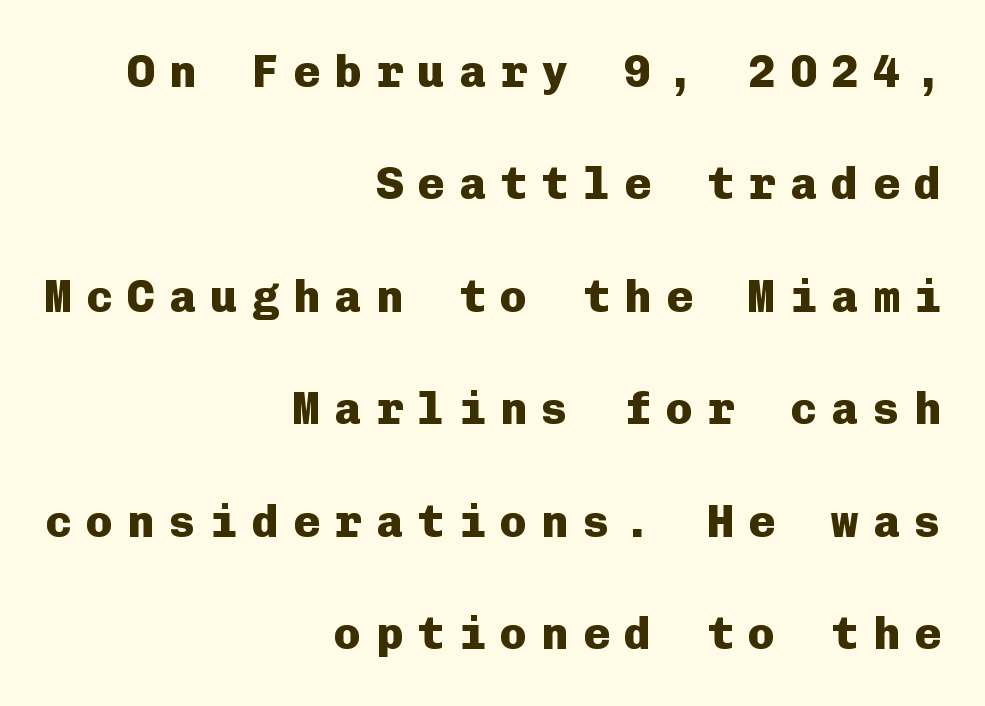
{"serif": "no", "italic": "no", "bold": "yes", "weight": "heavy", "width": "normal", "stroke_contrast": "low", "x_height": "medium", "monospaced": "yes", "underline": "no", "align": "right", "line_spacing": "loose", "line_spacing_ratio": 2.5, "letter_spacing": "wide", "letter_spacing_em": 0.32, "glyph_px": 45}
